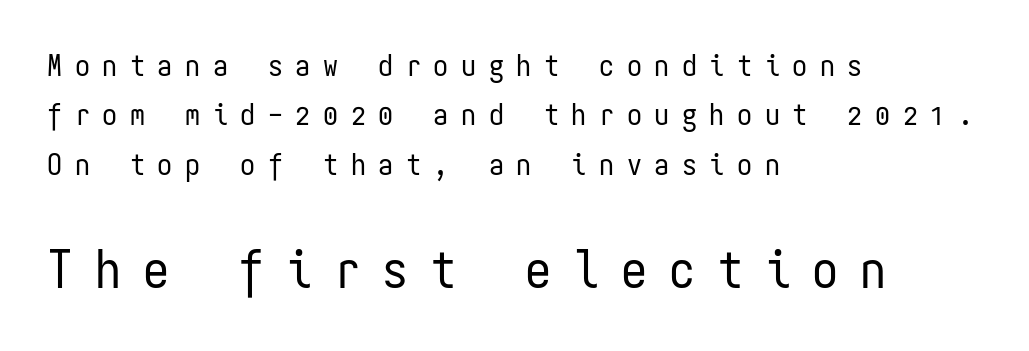
{"serif": "no", "italic": "no", "bold": "no", "weight": "regular", "width": "condensed", "stroke_contrast": "low", "x_height": "medium", "monospaced": "yes", "underline": "no", "align": "left", "line_spacing": "normal", "line_spacing_ratio": 1.65, "letter_spacing": "wide", "letter_spacing_em": 0.42, "larger_block": "second", "size_ratio": 1.73, "glyph_px": 52}
